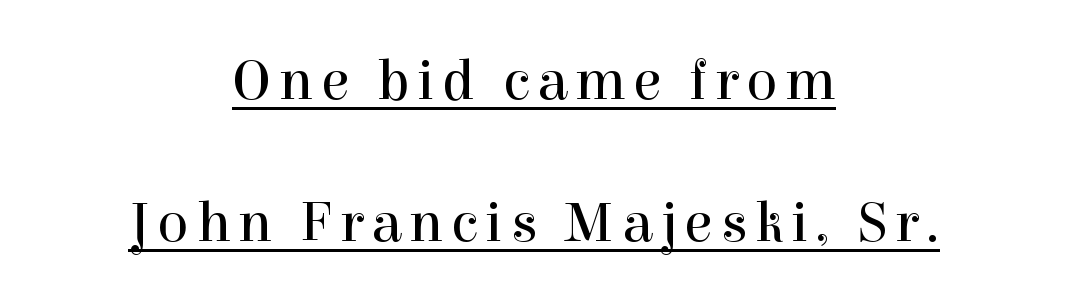
Q: Is the text bold? A: No.
Q: Is the text italic (slanted)? A: No, it is upright.
Q: Is the typeface a serif or a sans-serif typeface? A: Serif.
Q: Is the text underlined? A: Yes.
Q: How is the paragraph aligned? A: Centered.
Q: Is the spacing between lines tight, normal or loose? A: Loose.
Q: Width (condensed, normal, or wide)? A: Normal.
Q: x-height? A: Medium.
Q: Monospaced? A: No.
